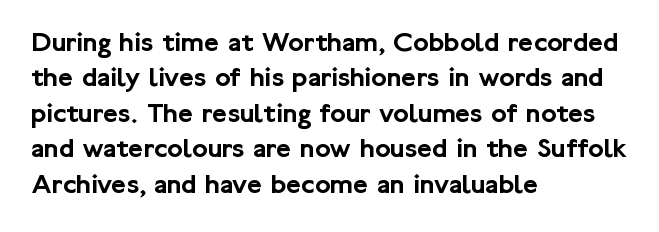
Q: Is the text italic (slanted)? A: No, it is upright.
Q: Is the typeface a serif or a sans-serif typeface? A: Sans-serif.
Q: Is the text underlined? A: No.
Q: How is the paragraph aligned? A: Left-aligned.
Q: Is the spacing between letters normal or unusually wide? A: Normal.
Q: Width (condensed, normal, or wide)? A: Normal.
Q: Stroke contrast? A: Low.
Q: x-height? A: Medium.
Q: Monospaced? A: No.
